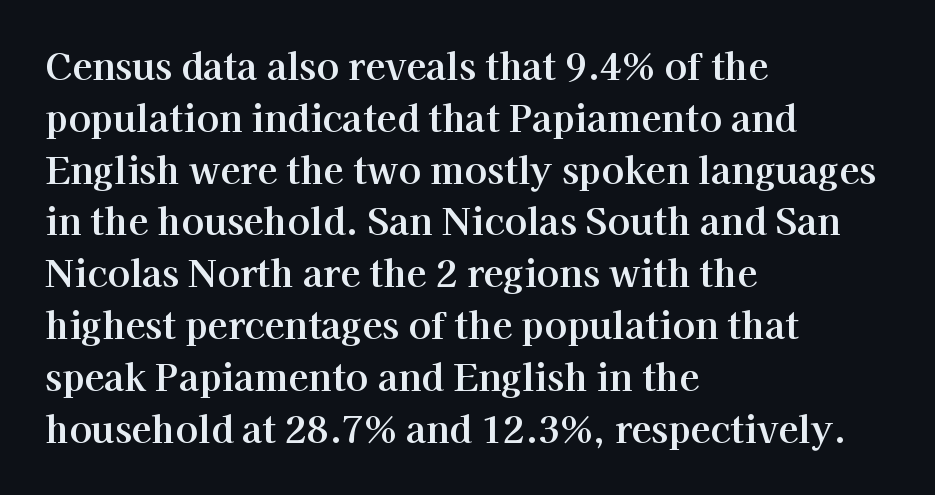
Teacher's note: observe the even left margin — that is flush-left alignment. Each row of text sits above clean, open space. This is the regular roman posture of the typeface. The letters sit at their default tracking, neither squeezed nor spread. Does the type have serifs? Yes, each stem ends in a small foot. Think of a printed novel: that variable character pitch is what you see here.
